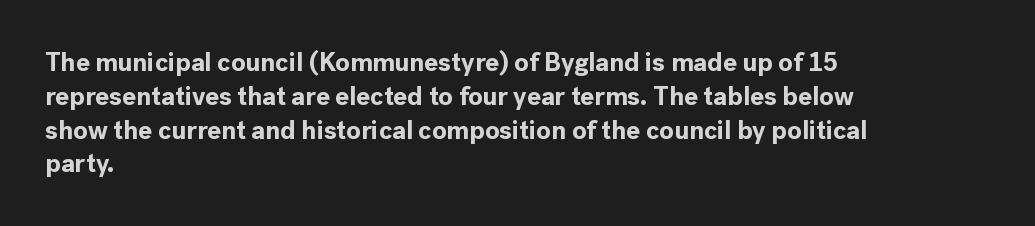
{"italic": "no", "bold": "yes", "underline": "no", "align": "left", "line_spacing": "normal", "line_spacing_ratio": 1.3, "letter_spacing": "normal", "letter_spacing_em": 0.0, "glyph_px": 26}
